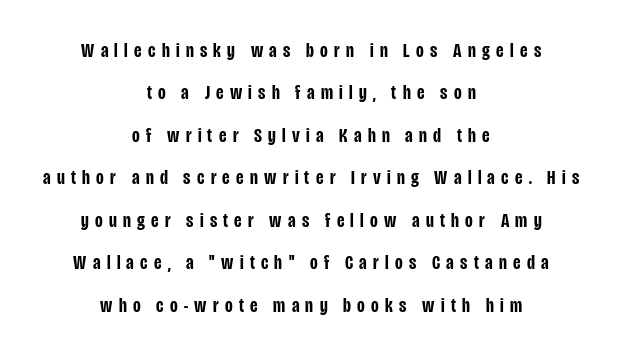
{"italic": "no", "bold": "semi", "underline": "no", "align": "center", "line_spacing": "loose", "line_spacing_ratio": 2.02, "letter_spacing": "wide", "letter_spacing_em": 0.3, "glyph_px": 21}
